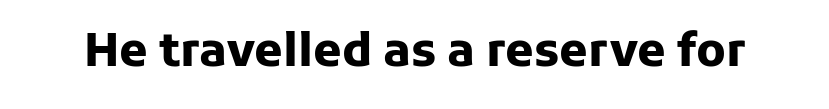
{"serif": "no", "italic": "no", "bold": "yes", "weight": "heavy", "width": "normal", "stroke_contrast": "low", "x_height": "medium", "monospaced": "no", "underline": "no", "letter_spacing": "normal", "letter_spacing_em": 0.0, "glyph_px": 46}
